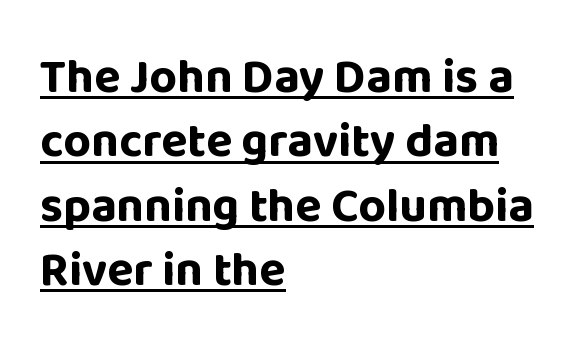
Check the space under the baseline: a stroke is drawn there. The horizontal fit of the characters is conventional and even. Leftover space on each line is placed entirely after the last word. Looks like regular typesetting: each glyph gets only the width it needs. Regarding serifs, this sample does without them. Every stem runs plumb, perpendicular to the baseline.
